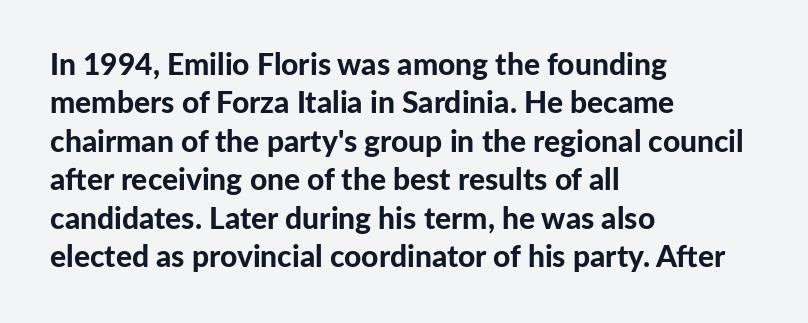
The image shows 30 px bold sans-serif type, upright; set left-aligned, normal line spacing (1.28x), normal letter spacing, not underlined; low stroke contrast and a medium x-height.
